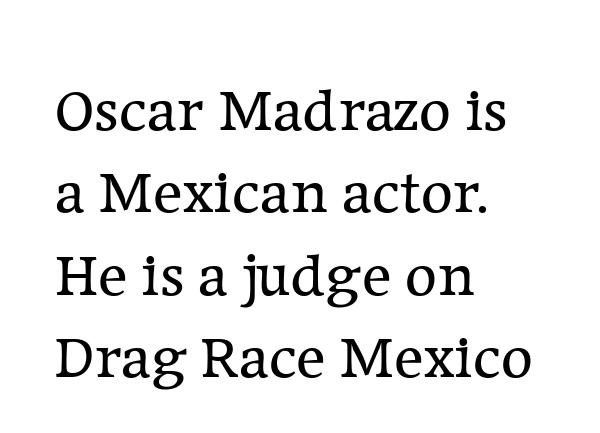
{"serif": "yes", "italic": "no", "bold": "no", "weight": "regular", "width": "normal", "stroke_contrast": "low", "x_height": "medium", "monospaced": "no", "underline": "no", "align": "left", "line_spacing": "normal", "line_spacing_ratio": 1.33, "letter_spacing": "normal", "letter_spacing_em": 0.0, "glyph_px": 62}
